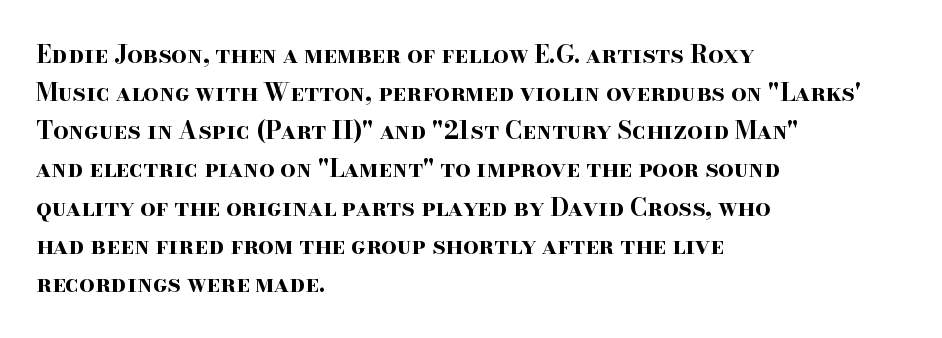
{"italic": "no", "bold": "yes", "underline": "no", "align": "left", "line_spacing": "normal", "line_spacing_ratio": 1.59, "letter_spacing": "normal", "letter_spacing_em": 0.0, "glyph_px": 24}
